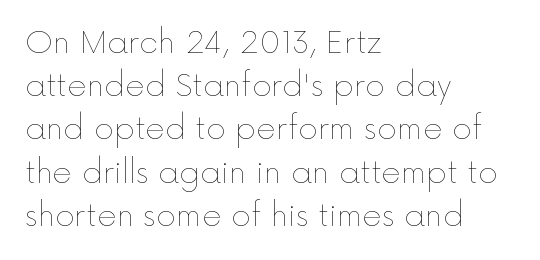
The image shows 30 px thin type, upright; set left-aligned, normal line spacing (1.44x), normal letter spacing, not underlined; a medium x-height.
